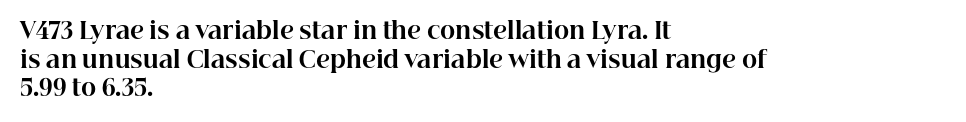
Q: Is the text bold? A: Yes.
Q: Is the text italic (slanted)? A: No, it is upright.
Q: Is the text underlined? A: No.
Q: How is the paragraph aligned? A: Left-aligned.
Q: Is the spacing between letters normal or unusually wide? A: Normal.
